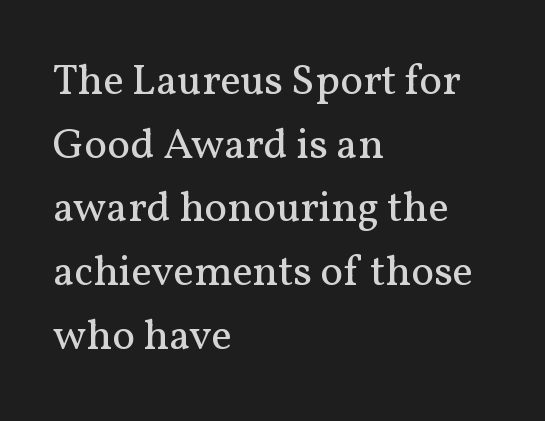
The image shows 43 px regular-weight serif type, upright; set left-aligned, normal line spacing (1.48x), normal letter spacing, not underlined; medium stroke contrast and a medium x-height.
